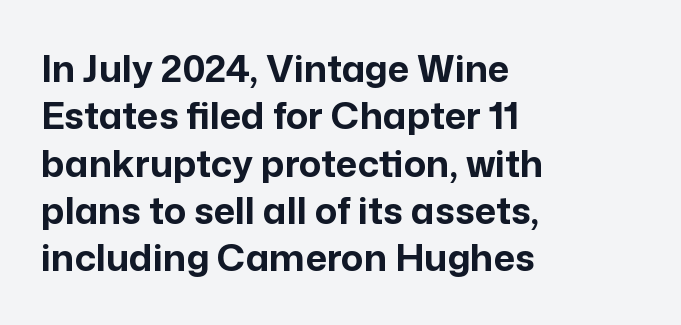
Q: Is the text bold? A: Yes.
Q: Is the text italic (slanted)? A: No, it is upright.
Q: Is the typeface a serif or a sans-serif typeface? A: Sans-serif.
Q: Is the text underlined? A: No.
Q: How is the paragraph aligned? A: Left-aligned.
Q: Is the spacing between letters normal or unusually wide? A: Normal.
Q: Is the spacing between lines tight, normal or loose? A: Normal.
Q: Width (condensed, normal, or wide)? A: Normal.
Q: Stroke contrast? A: Low.
Q: x-height? A: Medium.
Q: Monospaced? A: No.
